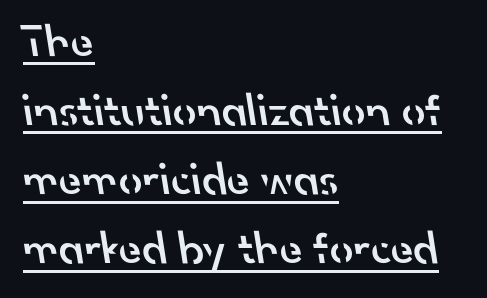
The image shows 47 px semibold sans-serif type; set left-aligned, normal line spacing (1.47x), normal letter spacing, underlined; low stroke contrast and a small x-height.
